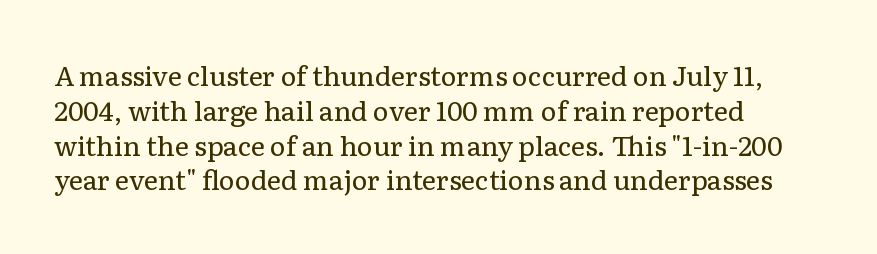
Q: Is the text bold? A: No.
Q: Is the text italic (slanted)? A: No, it is upright.
Q: Is the text underlined? A: No.
Q: How is the paragraph aligned? A: Left-aligned.
Q: Is the spacing between letters normal or unusually wide? A: Normal.
Q: Is the spacing between lines tight, normal or loose? A: Normal.
